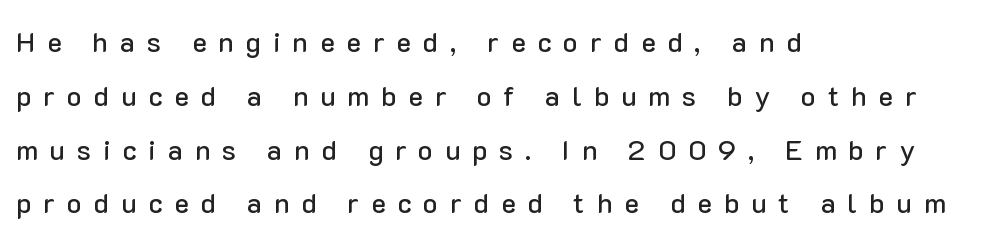
The image shows 28 px sans-serif type, upright; set left-aligned, loose line spacing (1.92x), unusually wide letter spacing (+0.42 em), not underlined; low stroke contrast and a medium x-height.
